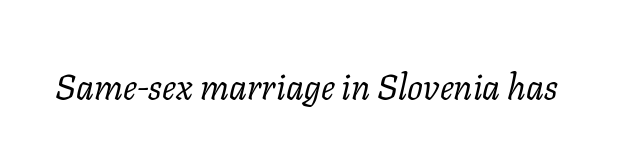
Summary of weight: not heavy and not bold. These lines were composed using italics. Default kerning and tracking; the words read as compact shapes. The specimen omits any rule beneath the text block's lines. Look at the bottom of the vertical strokes: they flare into serifs here. The rendering uses natural spacing where letterforms have individual widths.
